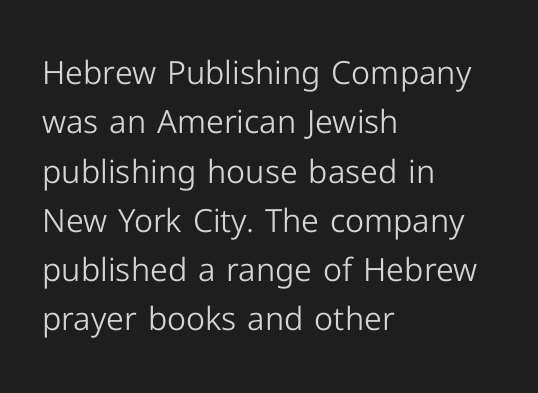
The rendering shows plain stroke endings on the letterforms — a sans-serif design. Stem width sits at or under what a default text font uses. Line spacing here is normal. Nobody drew a line under any word here. Tracking here is standard; glyphs follow each other at the usual distance. Note the varied advance widths — an 'i' is clearly narrower than an 'm'.
